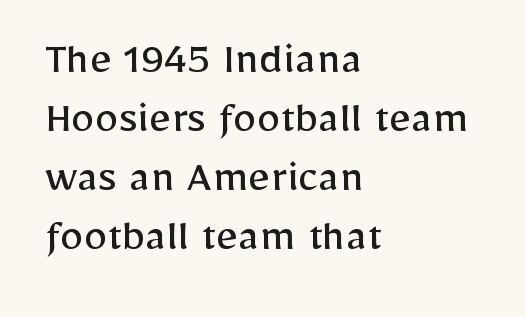
Every row of glyphs begins at an identical x-position on the left. The glyphs are unaccompanied by any horizontal stroke below them. Nope, no serifs anywhere on these letters. This sample has the flowing, uneven cadence of proportional lettering.
